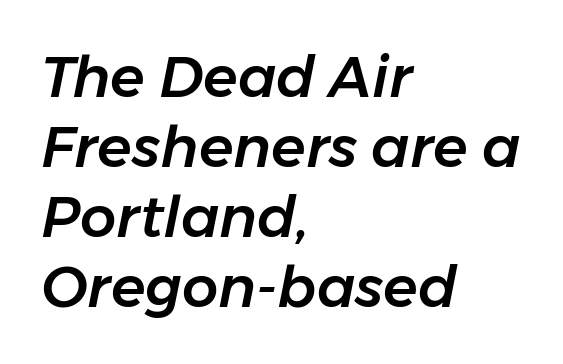
{"italic": "yes", "lean": "right", "slant_degrees": 11, "width": "normal", "stroke_contrast": "low", "x_height": "medium", "monospaced": "no", "underline": "no", "align": "left", "line_spacing_ratio": 1.23, "letter_spacing": "normal", "letter_spacing_em": 0.0, "glyph_px": 57}
